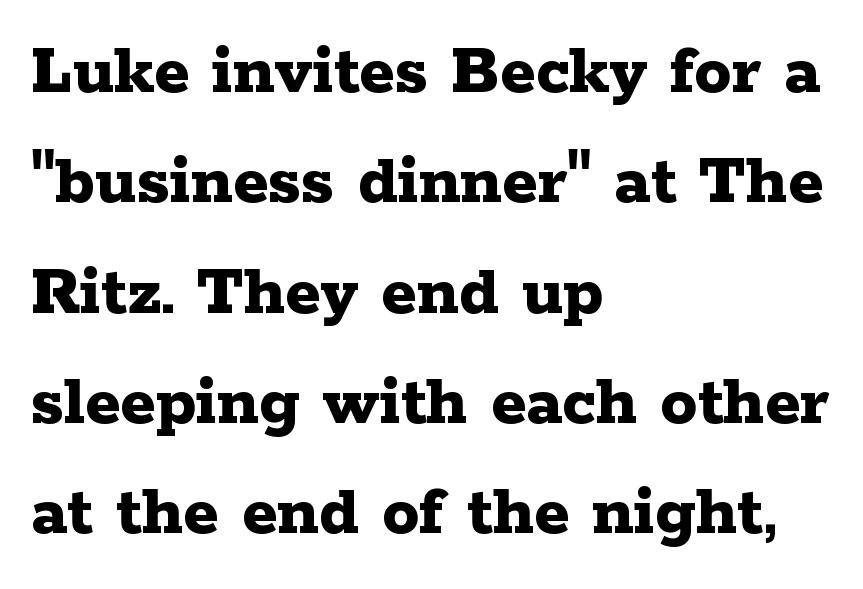
{"serif": "yes", "italic": "no", "bold": "yes", "weight": "bold", "width": "wide", "stroke_contrast": "low", "x_height": "medium", "monospaced": "no", "underline": "no", "align": "left", "line_spacing": "normal", "line_spacing_ratio": 1.49, "letter_spacing": "normal", "letter_spacing_em": 0.0, "glyph_px": 74}
